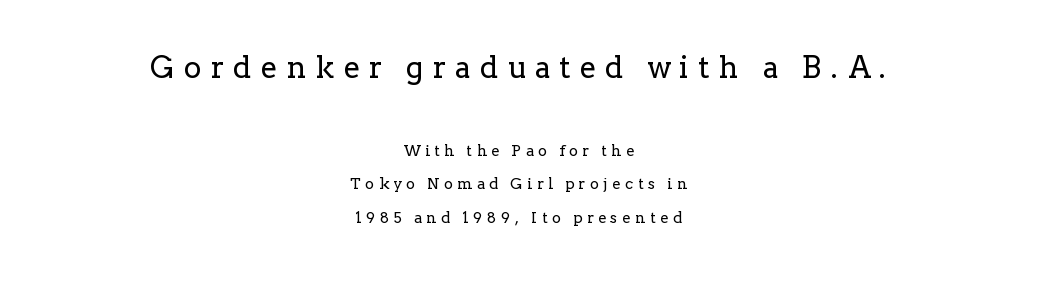
The image shows 30 px regular-weight serif type, upright; set centered, loose line spacing (2.21x), unusually wide letter spacing (+0.31 em), not underlined; the first (top) block is 2.0x larger; low stroke contrast and a medium x-height.
